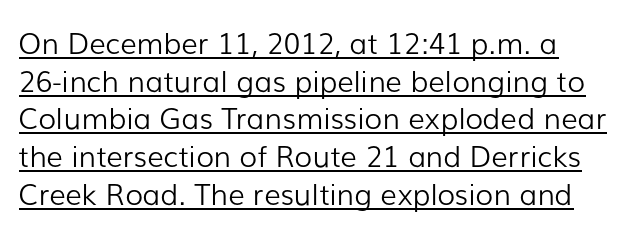
Weight: regular or lighter. Looks like someone drew a line under every word here. Each letter keeps its own natural width here, so spacing adapts to shape. This sample keeps an unexceptional amount of space between lines.
